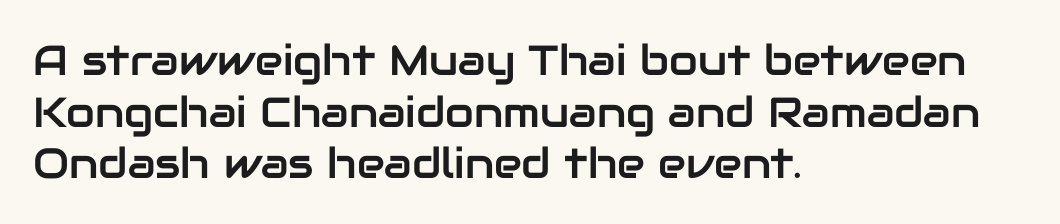
The image shows 42 px sans-serif type, upright; set left-aligned, line spacing 1.23x, normal letter spacing, not underlined; low stroke contrast and a medium x-height.
